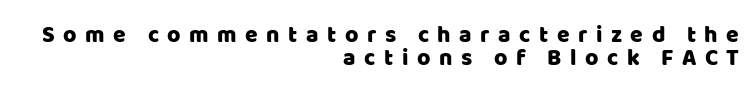
The image shows 23 px text type, upright; set right-aligned, tight line spacing (0.99x), unusually wide letter spacing (+0.37 em), not underlined.
